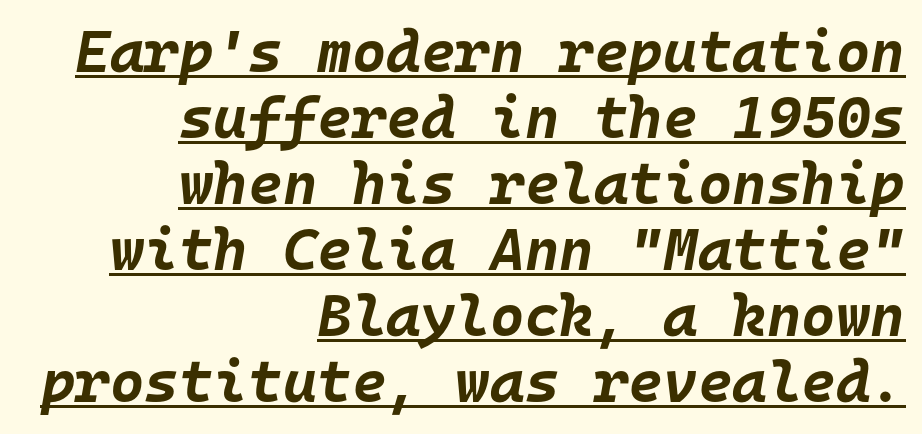
Q: Is the text bold? A: Yes.
Q: Is the text italic (slanted)? A: Yes, it leans right by about 10 degrees.
Q: Is the text underlined? A: Yes.
Q: How is the paragraph aligned? A: Right-aligned.
Q: Is the spacing between letters normal or unusually wide? A: Normal.
Q: Is the spacing between lines tight, normal or loose? A: Tight.
Q: Width (condensed, normal, or wide)? A: Normal.
Q: Stroke contrast? A: Low.
Q: x-height? A: Large.
Q: Monospaced? A: Yes.
